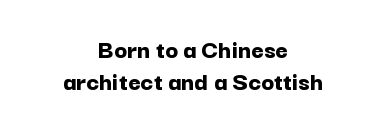
{"italic": "no", "bold": "yes", "underline": "no", "align": "center", "line_spacing_ratio": 1.18, "letter_spacing": "normal", "letter_spacing_em": 0.0, "glyph_px": 27}
